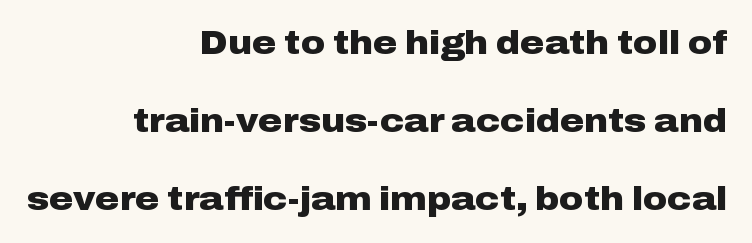
The font family rendered here belongs to the sans-serif group. Just letters on the line, the space beneath them empty. The passage shown stacks its lines with a broad gap. You could not count columns in this text — the font is proportionally spaced. If you drew a ruler down the right edge, every line would touch it. Ordinary non-slanted type is in use.
